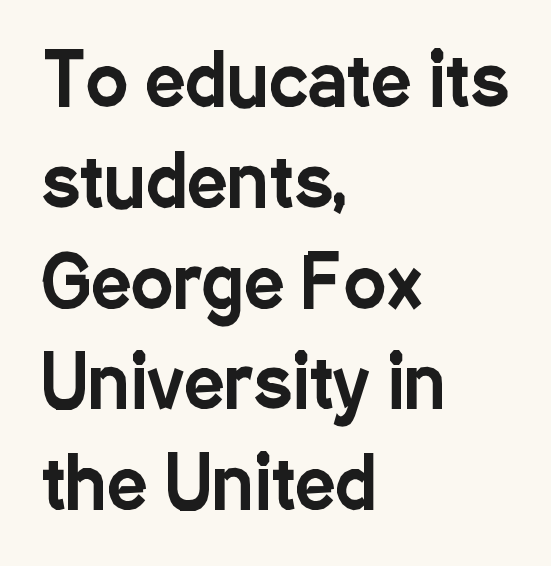
{"serif": "no", "italic": "no", "width": "condensed", "stroke_contrast": "low", "x_height": "medium", "monospaced": "no", "underline": "no", "align": "left", "line_spacing": "normal", "line_spacing_ratio": 1.42, "letter_spacing": "normal", "letter_spacing_em": 0.0, "glyph_px": 71}
